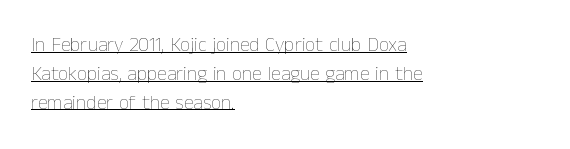
The image shows 20 px text type, upright; set left-aligned, normal line spacing (1.44x), normal letter spacing, underlined.
